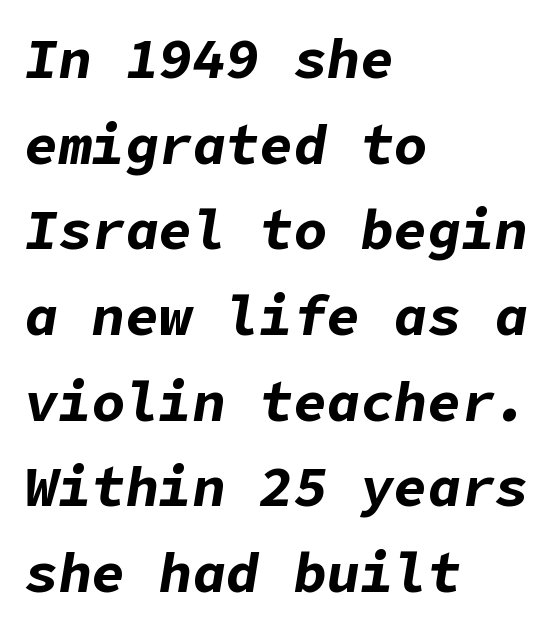
The image shows 56 px bold type, italic (leaning right); set left-aligned, normal line spacing (1.53x), normal letter spacing, not underlined; low stroke contrast and a medium x-height.
